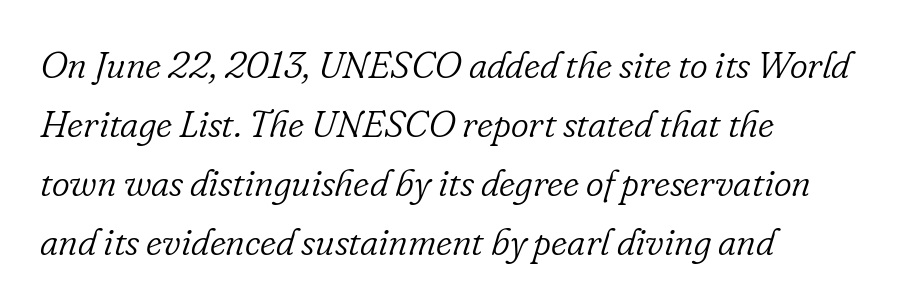
The area under the type is left untouched. Each letter keeps its own natural width here, so spacing adapts to shape. The space between consecutive lines is moderate. The type family on display is of the serif kind. Default kerning and tracking; the words read as compact shapes.
